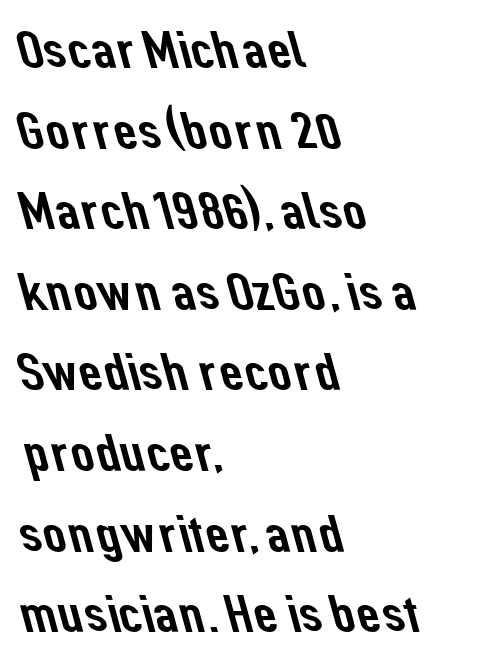
Alignment: flush left. Here the designer chose a conventional face with non-uniform glyph widths. The face used here is rendered with its standard letterfit. Type style note: lacks serifs. The block of text has a typical density, with ordinary space between rows. Each row of text sits above clean, open space.
